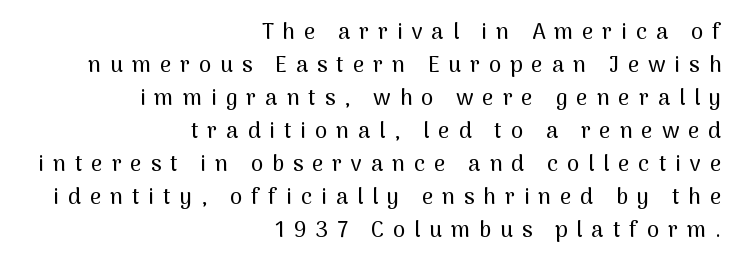
{"italic": "no", "underline": "no", "align": "right", "line_spacing": "normal", "line_spacing_ratio": 1.5, "letter_spacing": "wide", "letter_spacing_em": 0.41, "glyph_px": 22}
